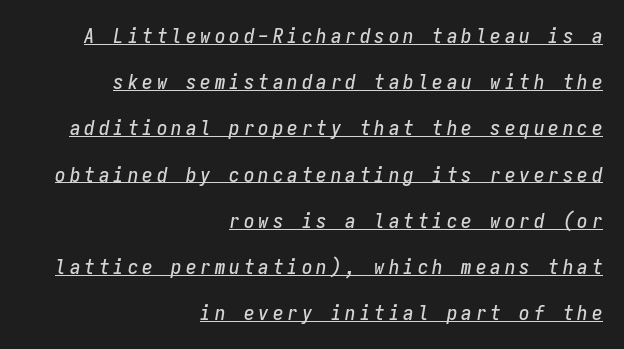
{"italic": "yes", "lean": "right", "slant_degrees": 9, "underline": "yes", "align": "right", "line_spacing": "loose", "line_spacing_ratio": 2.2, "glyph_px": 21}
